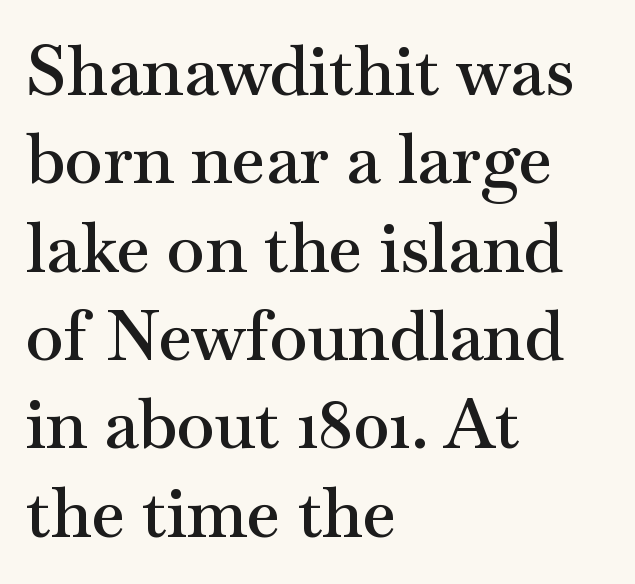
Q: Is the text bold? A: Semi-bold.
Q: Is the text italic (slanted)? A: No, it is upright.
Q: Is the typeface a serif or a sans-serif typeface? A: Serif.
Q: Is the text underlined? A: No.
Q: How is the paragraph aligned? A: Left-aligned.
Q: Is the spacing between letters normal or unusually wide? A: Normal.
Q: Is the spacing between lines tight, normal or loose? A: Normal.
Q: Width (condensed, normal, or wide)? A: Wide.
Q: Stroke contrast? A: Medium.
Q: x-height? A: Small.
Q: Monospaced? A: No.
